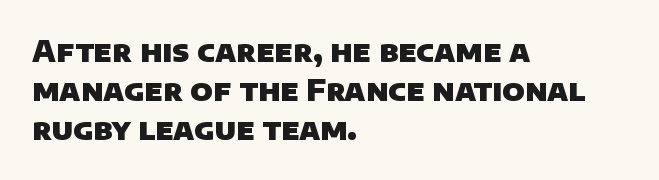
{"serif": "no", "bold": "yes", "weight": "heavy", "width": "normal", "stroke_contrast": "low", "x_height": "large", "monospaced": "no", "underline": "no", "align": "left", "line_spacing": "normal", "line_spacing_ratio": 1.35, "letter_spacing": "normal", "letter_spacing_em": 0.0, "glyph_px": 29}
